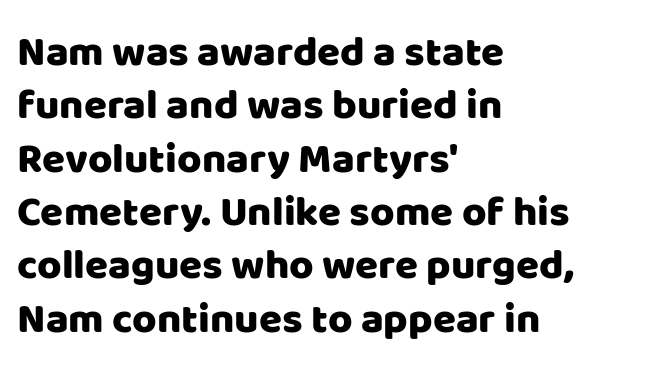
Q: Is the text italic (slanted)? A: No, it is upright.
Q: Is the typeface a serif or a sans-serif typeface? A: Sans-serif.
Q: Is the text underlined? A: No.
Q: How is the paragraph aligned? A: Left-aligned.
Q: Is the spacing between letters normal or unusually wide? A: Normal.
Q: Is the spacing between lines tight, normal or loose? A: Normal.
Q: Width (condensed, normal, or wide)? A: Normal.
Q: Stroke contrast? A: Low.
Q: x-height? A: Large.
Q: Monospaced? A: No.
